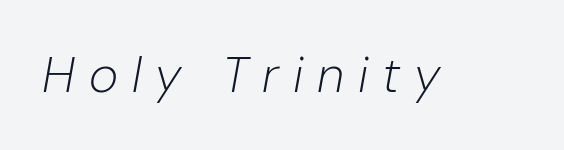
The typesetting does not lean heavy: it is not bold. A typesetter would call this heavily tracked-out type. This sample uses an oblique cut, with every glyph tilted off the vertical. The baseline area is clear. Spacing verdict: proportional, widths tailored to each character.
